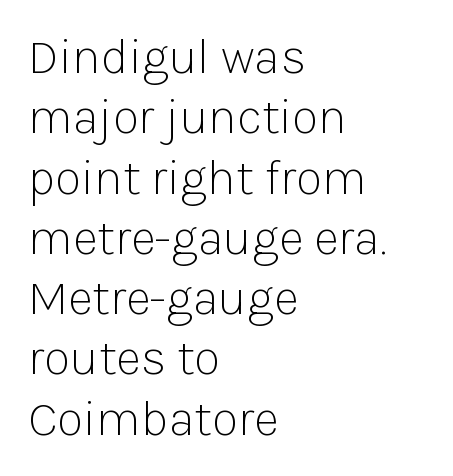
The image shows 49 px light sans-serif type, upright; set left-aligned, line spacing 1.23x, normal letter spacing, not underlined; low stroke contrast and a medium x-height.
